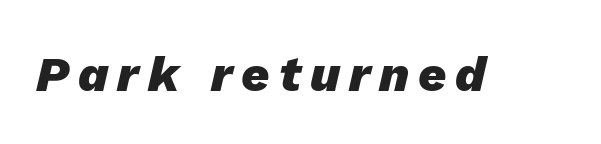
The image shows 49 px heavy type, italic (leaning right); set not underlined; low stroke contrast and a medium x-height.
